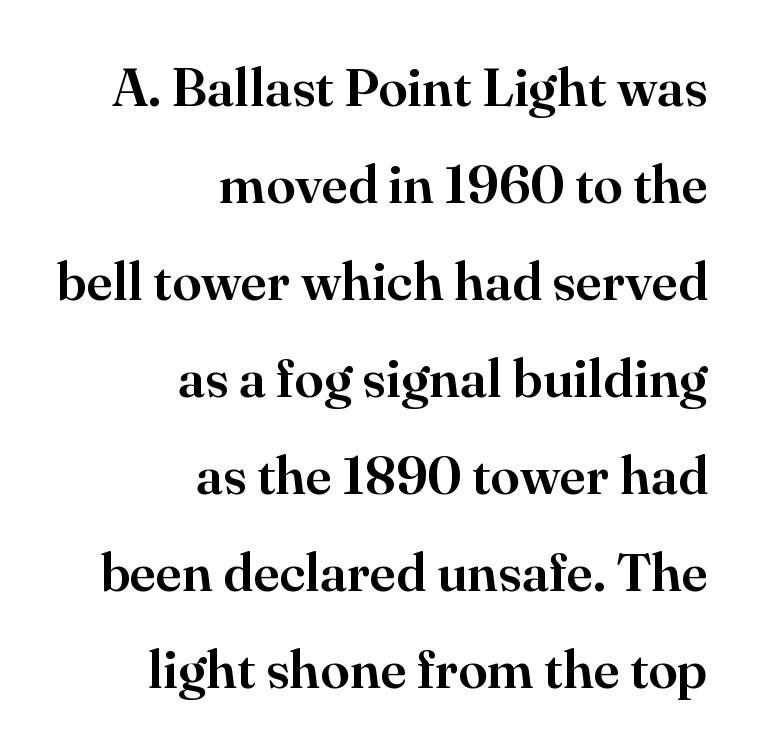
{"serif": "yes", "italic": "no", "width": "normal", "stroke_contrast": "high", "x_height": "small", "monospaced": "no", "underline": "no", "align": "right", "line_spacing_ratio": 1.83, "letter_spacing": "normal", "letter_spacing_em": 0.0, "glyph_px": 53}
